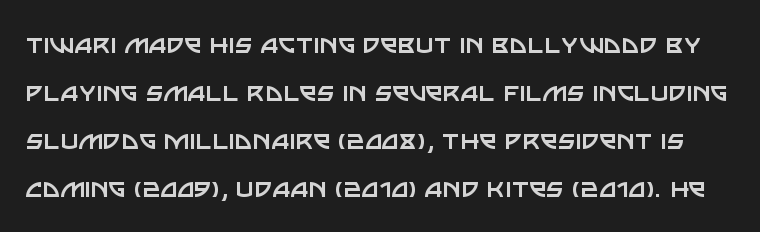
Whoever set this chose a conventional vertical rhythm. Stem width sits at or under what a default text font uses. The specimen reads as upright at a glance. This rendering leaves character spacing at its baseline value. Grotesque or geometric, the face here clearly has no serifs. These lines are rendered in a variable-pitch font.
